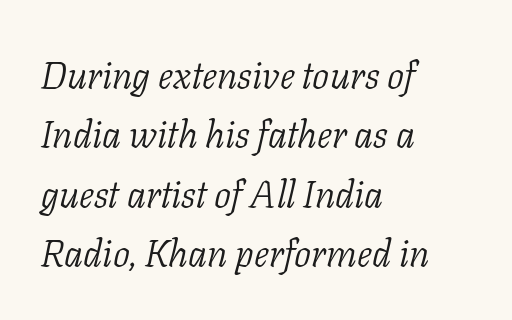
Q: Is the text bold? A: No.
Q: Is the text italic (slanted)? A: Yes, it leans right by about 11 degrees.
Q: Is the typeface a serif or a sans-serif typeface? A: Serif.
Q: Is the text underlined? A: No.
Q: How is the paragraph aligned? A: Left-aligned.
Q: Is the spacing between letters normal or unusually wide? A: Normal.
Q: Is the spacing between lines tight, normal or loose? A: Normal.
Q: Width (condensed, normal, or wide)? A: Normal.
Q: Stroke contrast? A: Low.
Q: x-height? A: Medium.
Q: Monospaced? A: No.
